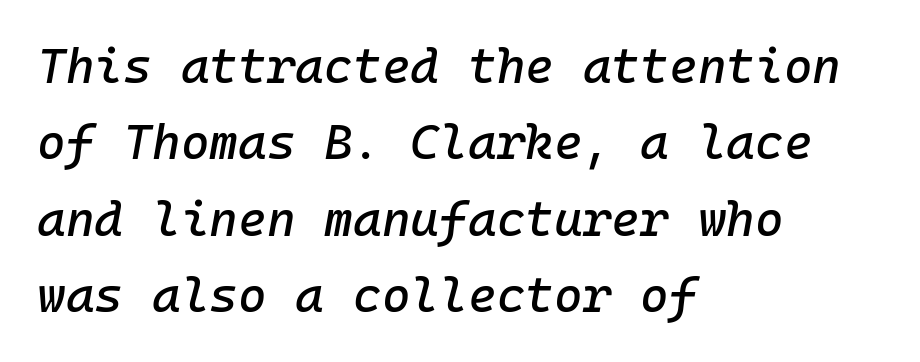
The image shows 49 px text type, italic (leaning right), monospaced; set left-aligned, normal line spacing (1.56x), normal letter spacing, not underlined; low stroke contrast and a medium x-height.
